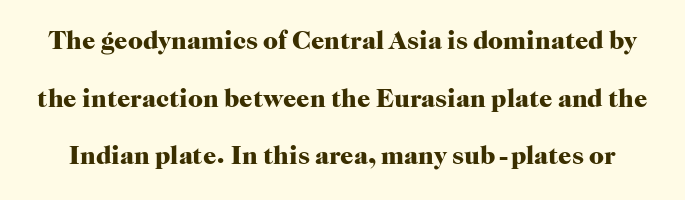
Q: Is the text bold? A: Yes.
Q: Is the text italic (slanted)? A: No, it is upright.
Q: Is the text underlined? A: No.
Q: Is the spacing between letters normal or unusually wide? A: Normal.
Q: Is the spacing between lines tight, normal or loose? A: Loose.
